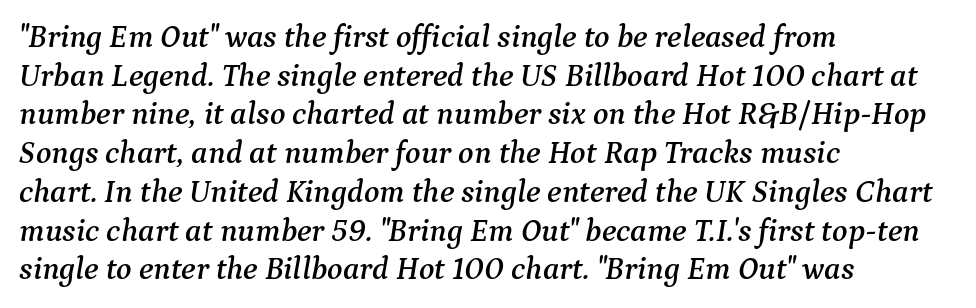
The baseline area is clear. This rendering employs a face with finishing strokes, i.e., a serif. The type is set solid horizontally, with unmodified tracking. Does the lettering tilt? It does — this is italic. Which margin do the lines hug? The left one — the right edge is uneven.
